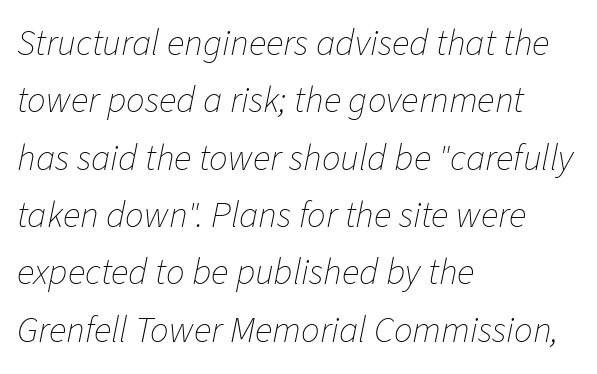
Q: Is the text bold? A: No.
Q: Is the text italic (slanted)? A: Yes, it leans right by about 11 degrees.
Q: Is the text underlined? A: No.
Q: How is the paragraph aligned? A: Left-aligned.
Q: Is the spacing between letters normal or unusually wide? A: Normal.
Q: Is the spacing between lines tight, normal or loose? A: Normal.
Q: Width (condensed, normal, or wide)? A: Normal.
Q: Stroke contrast? A: Low.
Q: x-height? A: Medium.
Q: Monospaced? A: No.
